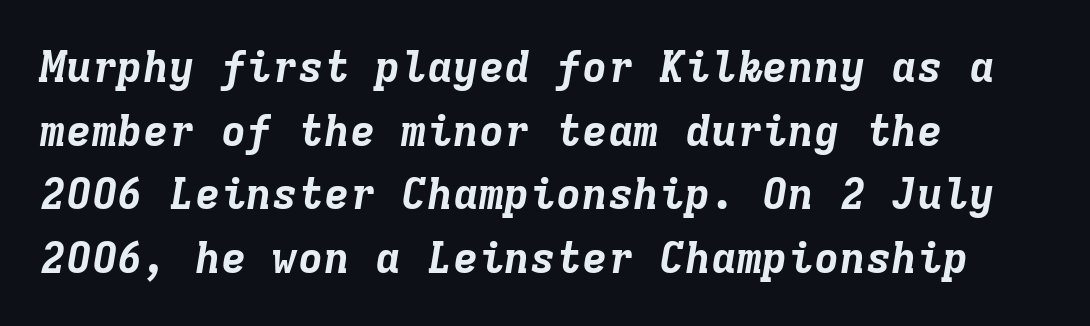
{"italic": "yes", "lean": "right", "slant_degrees": 9, "bold": "yes", "weight": "bold", "width": "normal", "stroke_contrast": "low", "x_height": "medium", "monospaced": "yes", "underline": "no", "align": "left", "line_spacing": "normal", "line_spacing_ratio": 1.48, "letter_spacing": "normal", "letter_spacing_em": 0.0, "glyph_px": 43}
